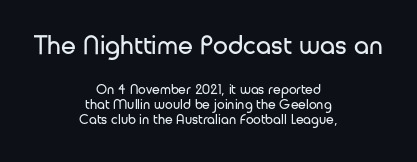
Very little white space separates one row of letters from the next. The more generous point size was reserved for the upper chunk. Has an underline been added? It has not. Vertical strokes here are truly vertical. Weight: in the light-to-regular range.
